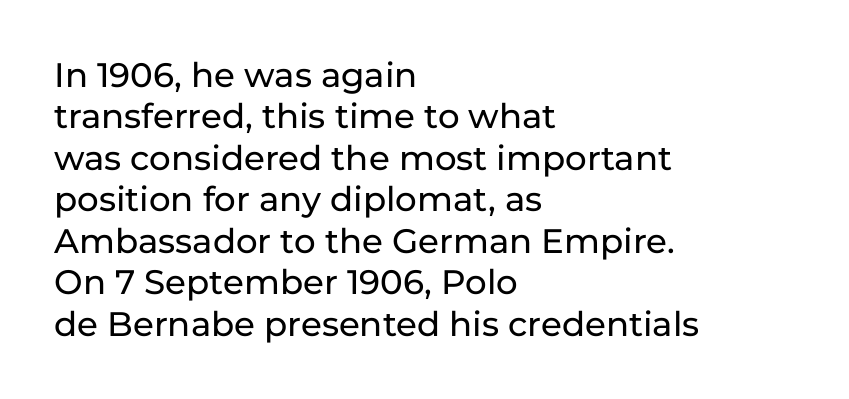
{"serif": "no", "italic": "no", "width": "normal", "stroke_contrast": "low", "x_height": "medium", "monospaced": "no", "underline": "no", "align": "left", "line_spacing_ratio": 1.22, "letter_spacing": "normal", "letter_spacing_em": 0.0, "glyph_px": 34}
